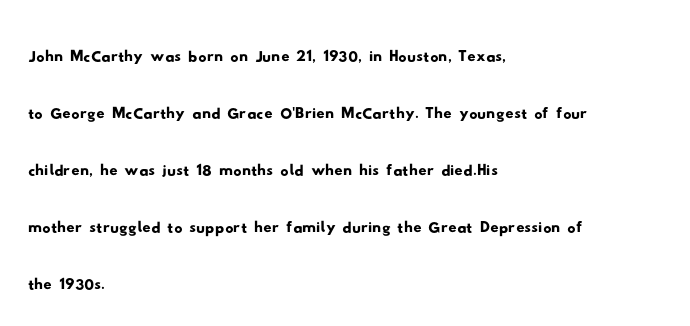
Q: Is the typeface a serif or a sans-serif typeface? A: Sans-serif.
Q: Is the text underlined? A: No.
Q: How is the paragraph aligned? A: Left-aligned.
Q: Is the spacing between letters normal or unusually wide? A: Normal.
Q: Is the spacing between lines tight, normal or loose? A: Normal.
Q: Width (condensed, normal, or wide)? A: Wide.
Q: Stroke contrast? A: Low.
Q: x-height? A: Small.
Q: Monospaced? A: No.
